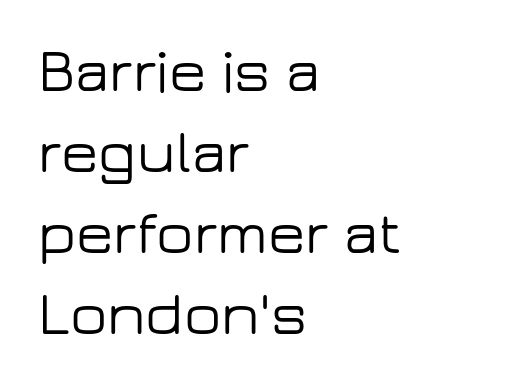
The image shows 61 px wide sans-serif type, upright; set left-aligned, normal line spacing (1.33x), normal letter spacing, not underlined; low stroke contrast and a medium x-height.
